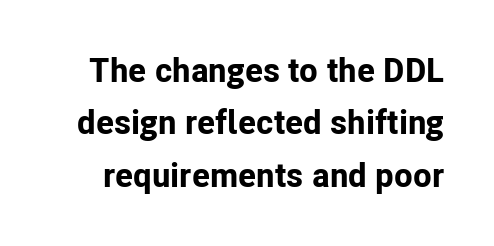
The image shows 34 px bold sans-serif type, upright; set normal line spacing (1.54x), normal letter spacing, not underlined; low stroke contrast and a medium x-height.
